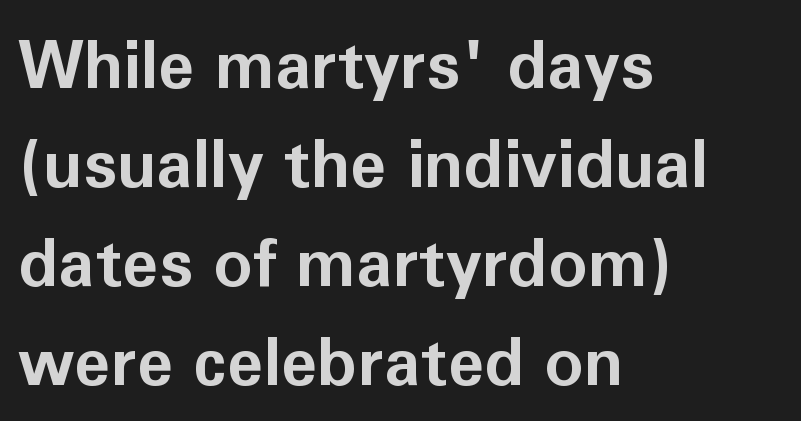
The space directly below the letters is spotless. Heavy-handed strokes throughout: this text is bold. Default kerning and tracking; the words read as compact shapes. Characters remain perfectly vertical along every line. Line starts are locked; line ends wander. The glyphs in this specimen are sans serif.
